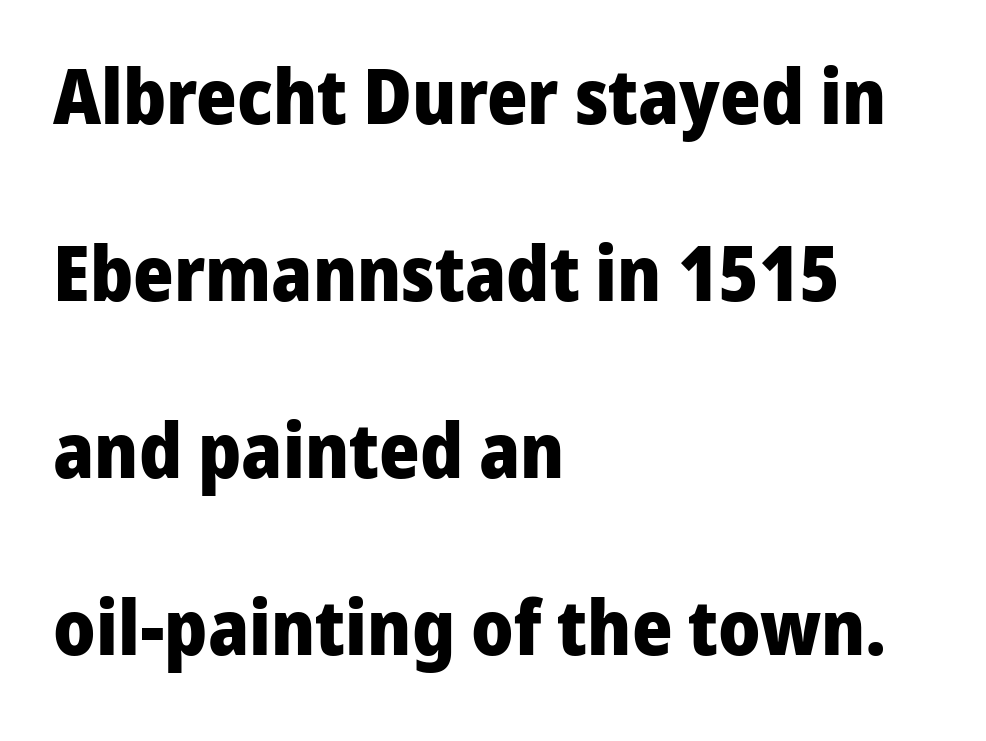
Q: Is the text bold? A: Yes.
Q: Is the text italic (slanted)? A: No, it is upright.
Q: Is the typeface a serif or a sans-serif typeface? A: Sans-serif.
Q: Is the text underlined? A: No.
Q: How is the paragraph aligned? A: Left-aligned.
Q: Is the spacing between letters normal or unusually wide? A: Normal.
Q: Is the spacing between lines tight, normal or loose? A: Loose.
Q: Width (condensed, normal, or wide)? A: Normal.
Q: Stroke contrast? A: Low.
Q: x-height? A: Medium.
Q: Monospaced? A: No.
